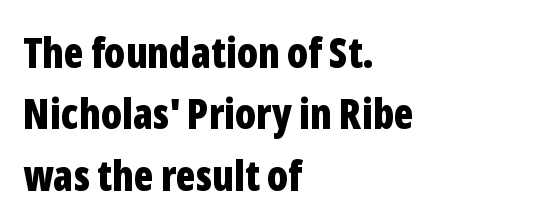
Q: Is the text bold? A: Yes.
Q: Is the text italic (slanted)? A: No, it is upright.
Q: Is the typeface a serif or a sans-serif typeface? A: Sans-serif.
Q: Is the text underlined? A: No.
Q: How is the paragraph aligned? A: Left-aligned.
Q: Is the spacing between letters normal or unusually wide? A: Normal.
Q: Is the spacing between lines tight, normal or loose? A: Normal.
Q: Width (condensed, normal, or wide)? A: Condensed.
Q: Stroke contrast? A: Low.
Q: x-height? A: Medium.
Q: Monospaced? A: No.
